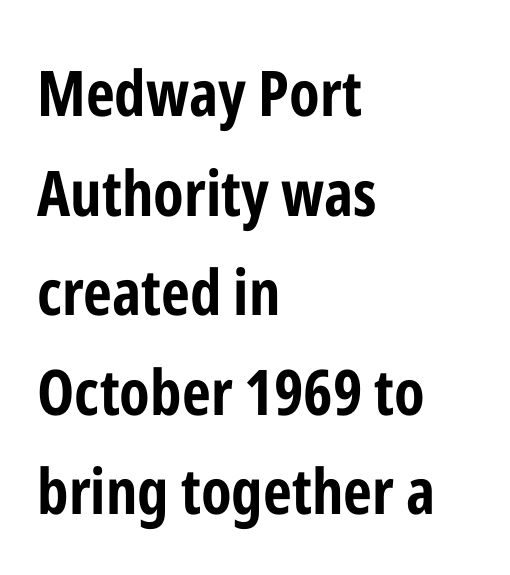
{"serif": "no", "italic": "no", "bold": "yes", "weight": "bold", "width": "condensed", "stroke_contrast": "low", "x_height": "medium", "monospaced": "no", "underline": "no", "align": "left", "line_spacing": "normal", "line_spacing_ratio": 1.58, "letter_spacing": "normal", "letter_spacing_em": 0.0, "glyph_px": 63}
